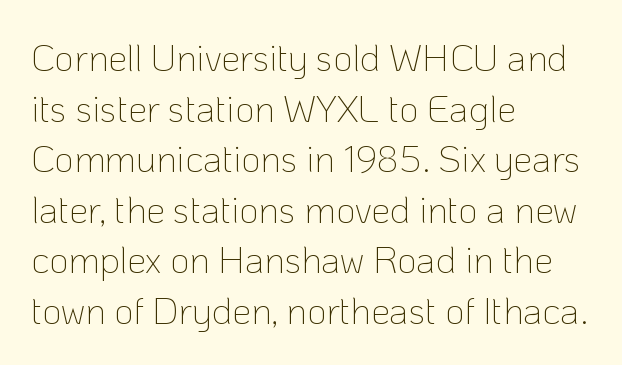
Q: Is the text bold? A: No.
Q: Is the text italic (slanted)? A: No, it is upright.
Q: Is the typeface a serif or a sans-serif typeface? A: Sans-serif.
Q: Is the text underlined? A: No.
Q: How is the paragraph aligned? A: Left-aligned.
Q: Is the spacing between letters normal or unusually wide? A: Normal.
Q: Is the spacing between lines tight, normal or loose? A: Normal.
Q: Width (condensed, normal, or wide)? A: Normal.
Q: Stroke contrast? A: Low.
Q: x-height? A: Medium.
Q: Monospaced? A: No.
